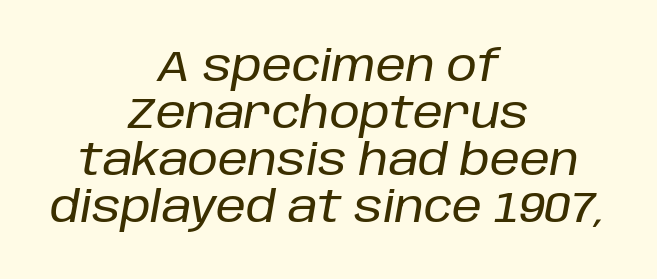
Default kerning and tracking; the words read as compact shapes. The space between consecutive lines is stingy. The letters are slanted; this is an italic face. The letters advance in unequal steps, a hallmark of proportional type. This sample is center-justified, so both line endings float freely. Letters rest on an invisible, unmarked baseline.
